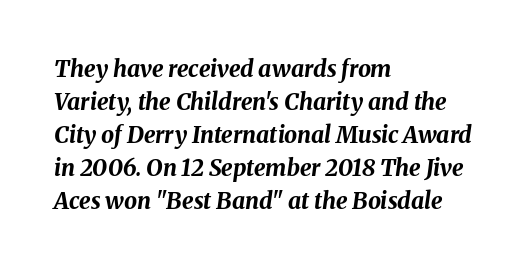
The image shows 23 px bold type, italic (leaning right); set left-aligned, normal line spacing (1.44x), normal letter spacing, not underlined.
